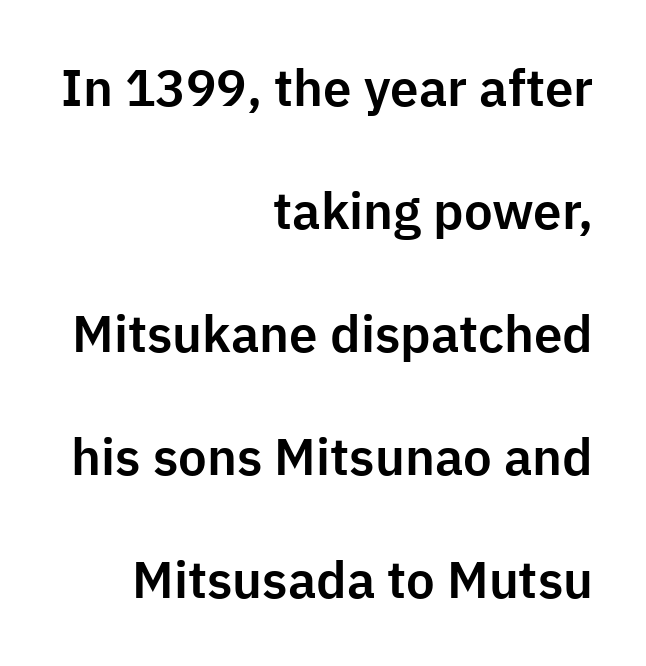
Q: Is the text italic (slanted)? A: No, it is upright.
Q: Is the typeface a serif or a sans-serif typeface? A: Sans-serif.
Q: Is the text underlined? A: No.
Q: How is the paragraph aligned? A: Right-aligned.
Q: Is the spacing between letters normal or unusually wide? A: Normal.
Q: Is the spacing between lines tight, normal or loose? A: Loose.
Q: Width (condensed, normal, or wide)? A: Normal.
Q: Stroke contrast? A: Low.
Q: x-height? A: Medium.
Q: Monospaced? A: No.
